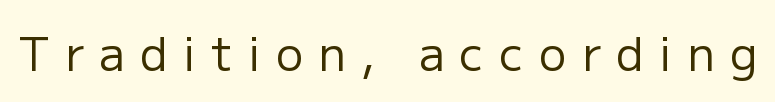
{"serif": "no", "italic": "no", "bold": "no", "weight": "regular", "width": "normal", "stroke_contrast": "low", "x_height": "medium", "monospaced": "no", "underline": "no", "letter_spacing": "wide", "letter_spacing_em": 0.33, "glyph_px": 46}
